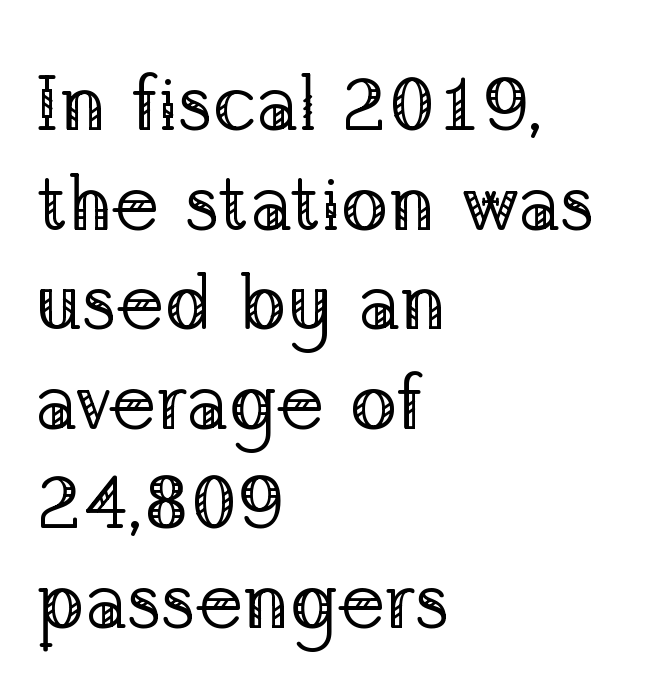
{"serif": "yes", "italic": "no", "bold": "no", "weight": "regular", "width": "normal", "stroke_contrast": "low", "x_height": "medium", "monospaced": "no", "underline": "no", "align": "left", "line_spacing": "normal", "line_spacing_ratio": 1.26, "letter_spacing": "normal", "letter_spacing_em": 0.0, "glyph_px": 79}
